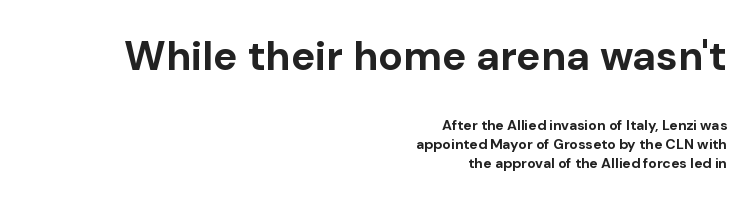
Q: Is the text bold? A: Yes.
Q: Is the text italic (slanted)? A: No, it is upright.
Q: Is the typeface a serif or a sans-serif typeface? A: Sans-serif.
Q: Is the text underlined? A: No.
Q: How is the paragraph aligned? A: Right-aligned.
Q: Is the spacing between letters normal or unusually wide? A: Normal.
Q: Is the spacing between lines tight, normal or loose? A: Normal.
Q: Which block of text is set in a larger size, the first (top) or the second (bottom)? A: The first (top) one.
Q: Width (condensed, normal, or wide)? A: Normal.
Q: Stroke contrast? A: Low.
Q: x-height? A: Medium.
Q: Monospaced? A: No.
